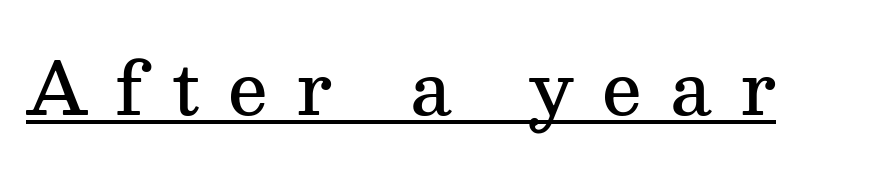
{"serif": "yes", "italic": "no", "bold": "semi", "weight": "semibold", "width": "normal", "stroke_contrast": "medium", "x_height": "medium", "monospaced": "no", "underline": "yes", "letter_spacing": "wide", "letter_spacing_em": 0.4, "glyph_px": 71}
